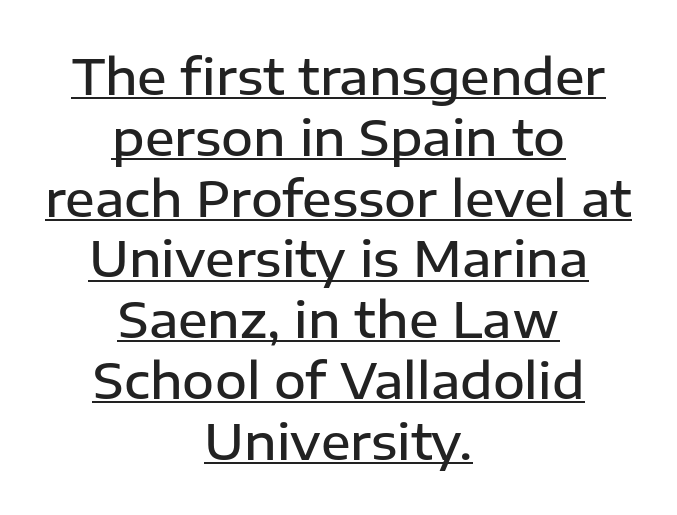
The image shows 49 px semibold sans-serif type, upright; set centered, line spacing 1.24x, normal letter spacing, underlined; low stroke contrast and a medium x-height.
